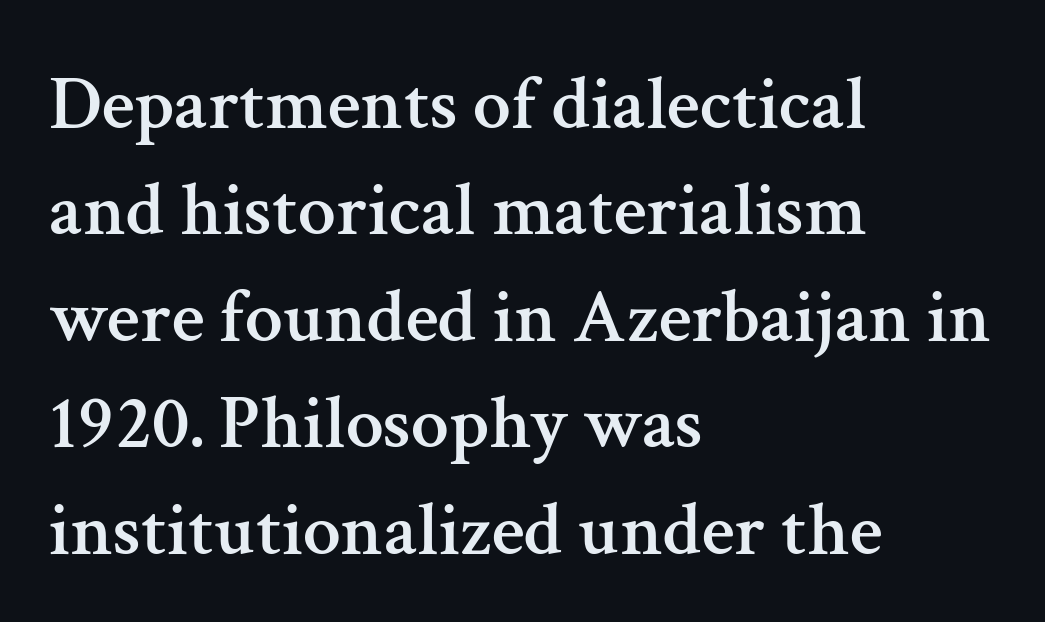
The image shows 76 px serif type, upright; set left-aligned, normal line spacing (1.4x), normal letter spacing, not underlined; medium stroke contrast and a medium x-height.
